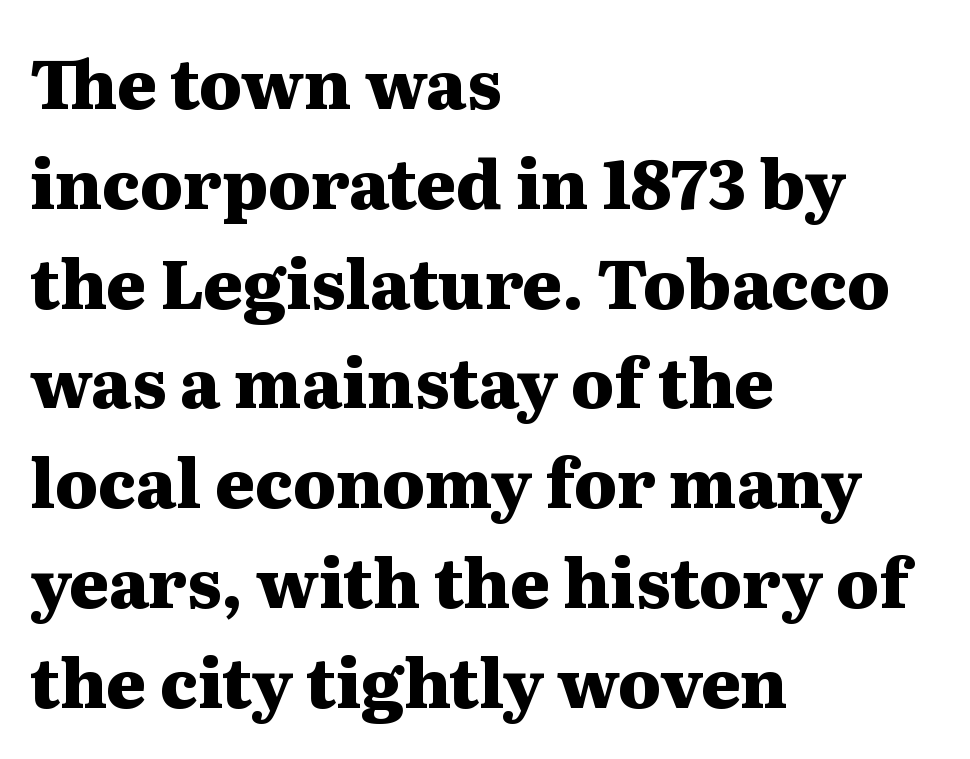
The image shows 67 px heavy, wide serif type, upright; set left-aligned, normal line spacing (1.49x), normal letter spacing, not underlined; medium stroke contrast and a medium x-height.
